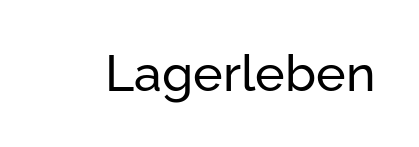
The rendering shows plain stroke endings on the letterforms — a sans-serif design. Clear beneath every line of the passage. Every character sits straight up, as roman type does. Here the designer chose a conventional face with non-uniform glyph widths. This rendering leaves character spacing at its baseline value.
